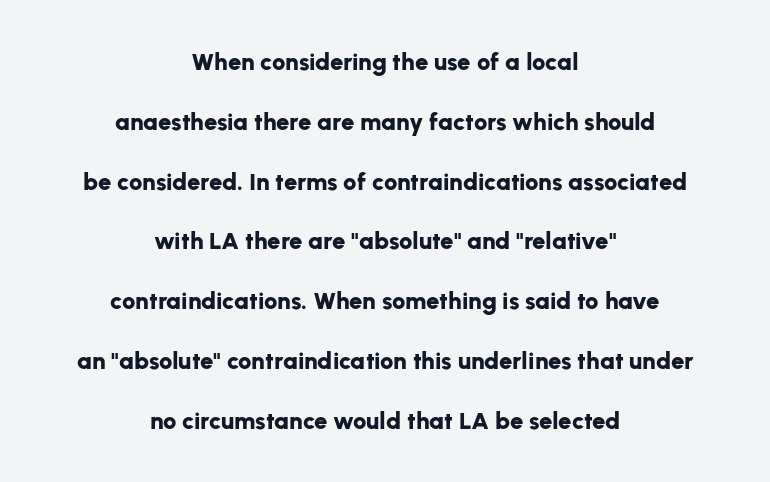
Q: Is the text bold? A: Yes.
Q: Is the text italic (slanted)? A: No, it is upright.
Q: Is the text underlined? A: No.
Q: How is the paragraph aligned? A: Centered.
Q: Is the spacing between letters normal or unusually wide? A: Normal.
Q: Is the spacing between lines tight, normal or loose? A: Loose.
